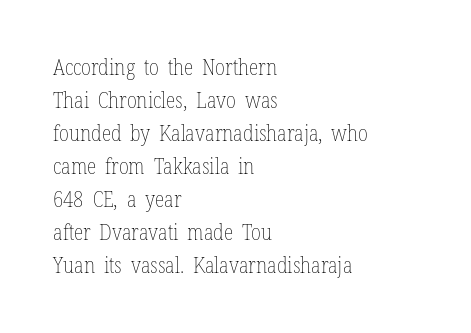
The image shows 22 px text type, upright; set left-aligned, normal line spacing (1.5x), normal letter spacing, not underlined.
